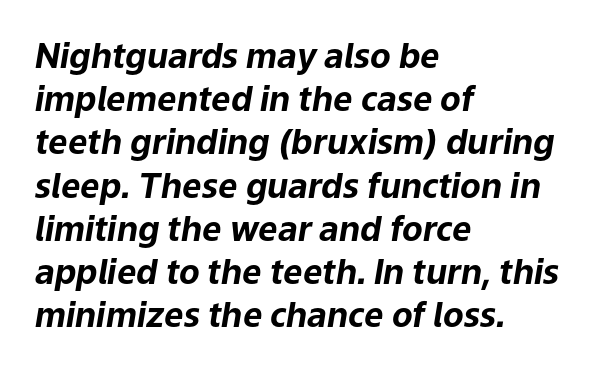
Spacing verdict: proportional, widths tailored to each character. Short and long lines alike share a common starting point at left. These lines keep a tight, regular rhythm from letter to letter. The typography opts for an oblique posture over an upright one. The rendering uses a bold face; every stroke is thick and dark.
